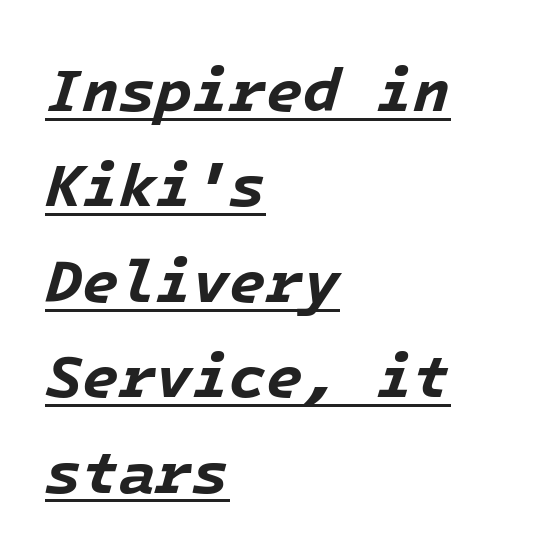
Characters are canted at an angle relative to the baseline's perpendicular. The typesetter chose a ragged-right arrangement here. Standard letterfit; no display-style spreading of the glyphs. Is there an underline? Yes — a line sits under the letters.
